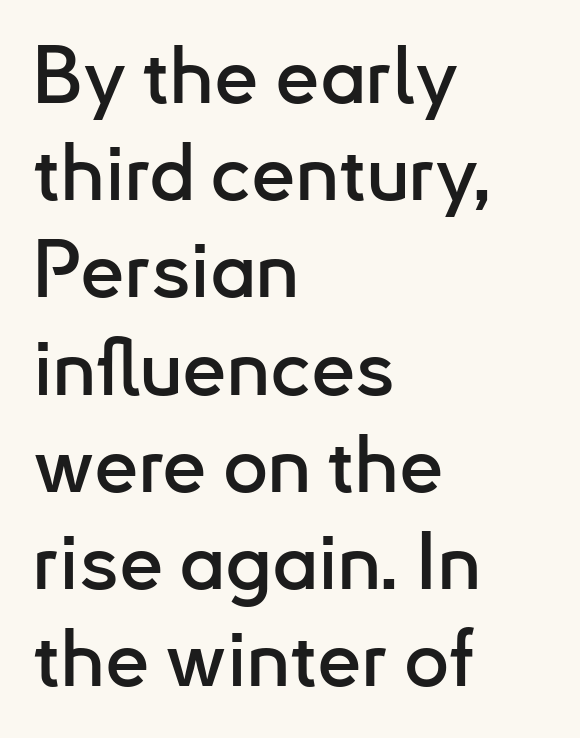
The image shows 79 px sans-serif type, upright; set left-aligned, line spacing 1.23x, normal letter spacing, not underlined; low stroke contrast and a small x-height.
